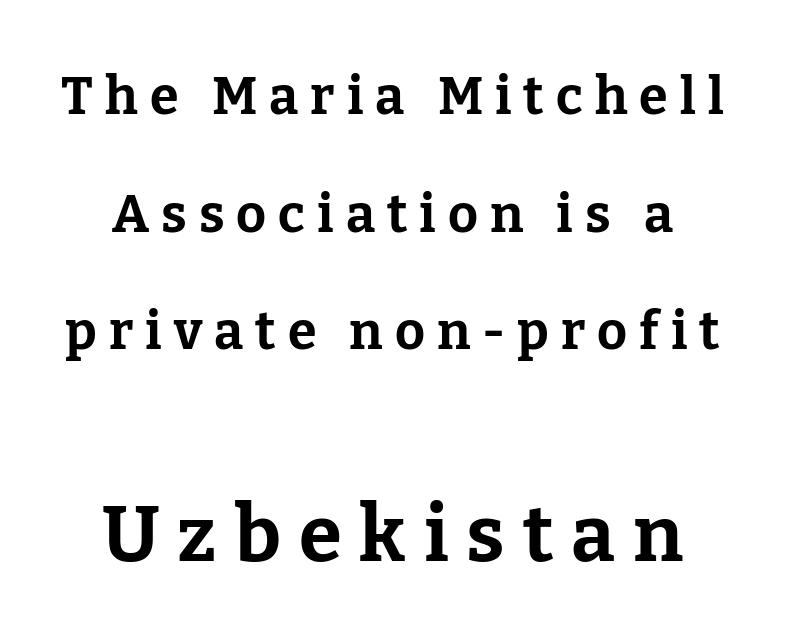
The image shows 78 px bold serif type, upright; set centered, loose line spacing (2.26x), unusually wide letter spacing (+0.23 em), not underlined; the second (bottom) block is 1.5x larger; low stroke contrast and a medium x-height.
